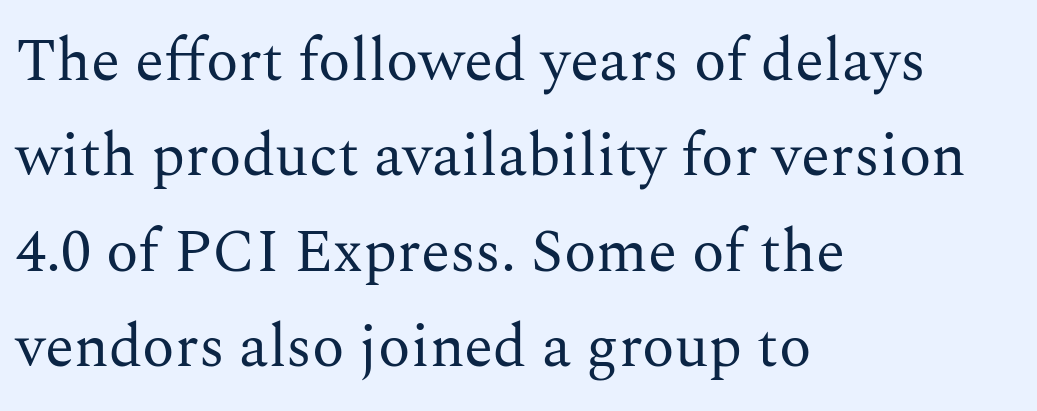
Q: Is the text bold? A: No.
Q: Is the text italic (slanted)? A: No, it is upright.
Q: Is the typeface a serif or a sans-serif typeface? A: Serif.
Q: Is the text underlined? A: No.
Q: How is the paragraph aligned? A: Left-aligned.
Q: Is the spacing between letters normal or unusually wide? A: Normal.
Q: Is the spacing between lines tight, normal or loose? A: Normal.
Q: Width (condensed, normal, or wide)? A: Normal.
Q: Stroke contrast? A: Medium.
Q: x-height? A: Medium.
Q: Monospaced? A: No.
